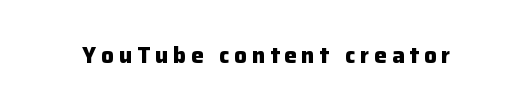
The image shows 22 px bold type, upright; set unusually wide letter spacing (+0.23 em), not underlined.
